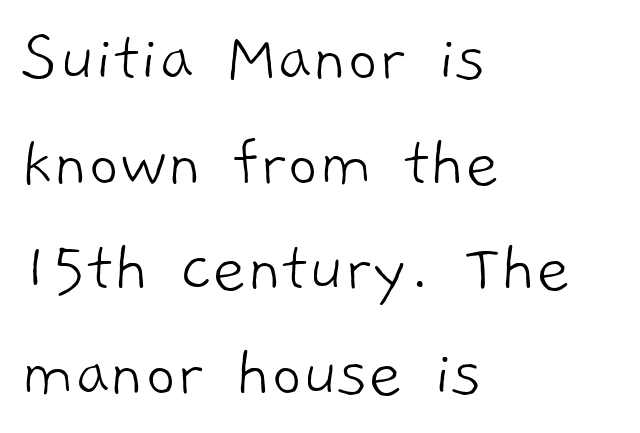
The image shows 74 px light sans-serif type; set left-aligned, normal line spacing (1.42x), normal letter spacing, not underlined; low stroke contrast and a medium x-height.
